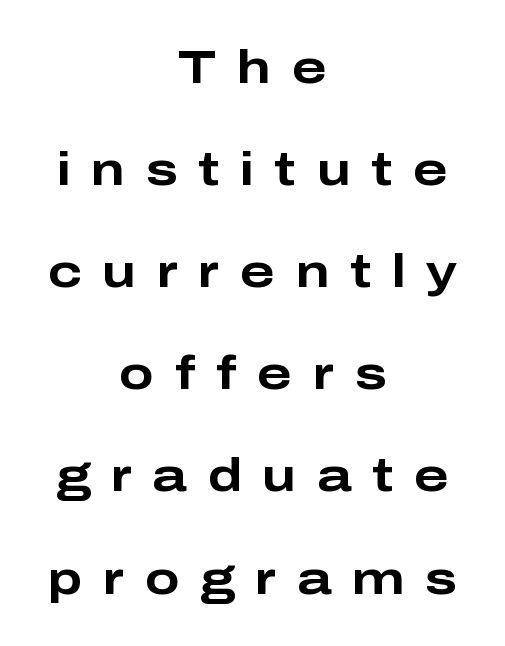
{"serif": "no", "italic": "no", "bold": "yes", "weight": "bold", "width": "wide", "stroke_contrast": "low", "x_height": "medium", "monospaced": "no", "underline": "no", "align": "center", "line_spacing": "loose", "line_spacing_ratio": 2.22, "letter_spacing": "wide", "letter_spacing_em": 0.45, "glyph_px": 46}
